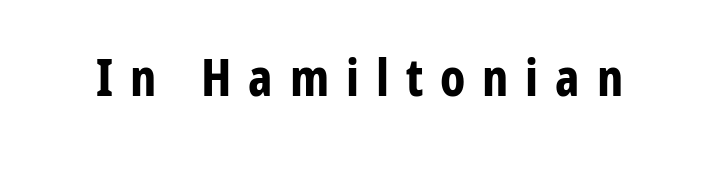
The image shows 51 px bold, condensed sans-serif type, upright; set unusually wide letter spacing (+0.33 em), not underlined; low stroke contrast and a medium x-height.
